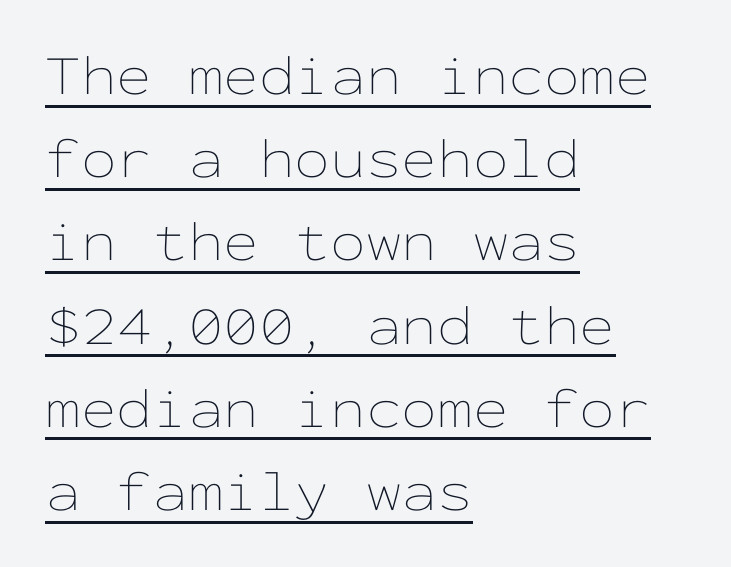
{"italic": "no", "bold": "no", "weight": "thin", "width": "wide", "stroke_contrast": "low", "x_height": "medium", "monospaced": "yes", "underline": "yes", "align": "left", "line_spacing": "normal", "line_spacing_ratio": 1.46, "letter_spacing": "normal", "letter_spacing_em": 0.0, "glyph_px": 57}
